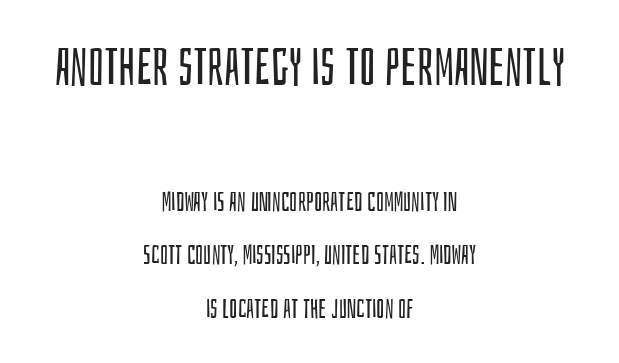
The image shows 52 px regular-weight, condensed sans-serif type, upright; set centered, loose line spacing (2.06x), normal letter spacing, not underlined; the first (top) block is 2.0x larger; low stroke contrast and a large x-height.
